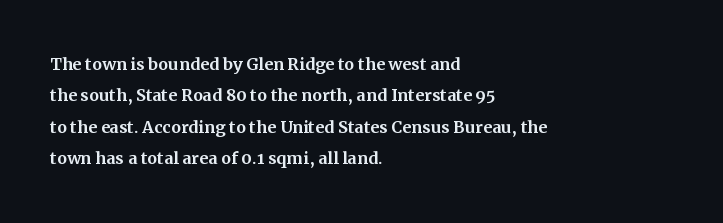
Q: Is the text italic (slanted)? A: No, it is upright.
Q: Is the text underlined? A: No.
Q: How is the paragraph aligned? A: Left-aligned.
Q: Is the spacing between letters normal or unusually wide? A: Normal.
Q: Is the spacing between lines tight, normal or loose? A: Normal.
